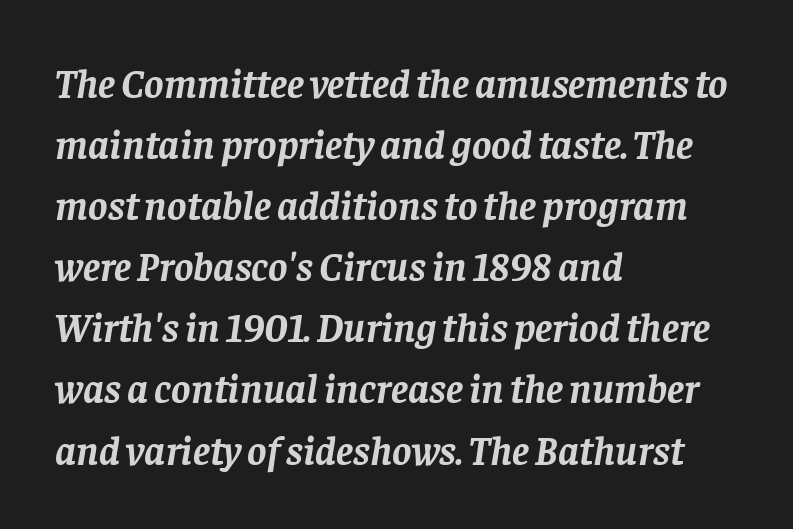
Line beginnings align vertically; line endings do not. A typesetter would call this proportional, since set widths differ per character. These lines were composed using italics. Students, note that the glyphs here touch the page at normal intervals. As a designer I'd log this as weight 700, bold.
